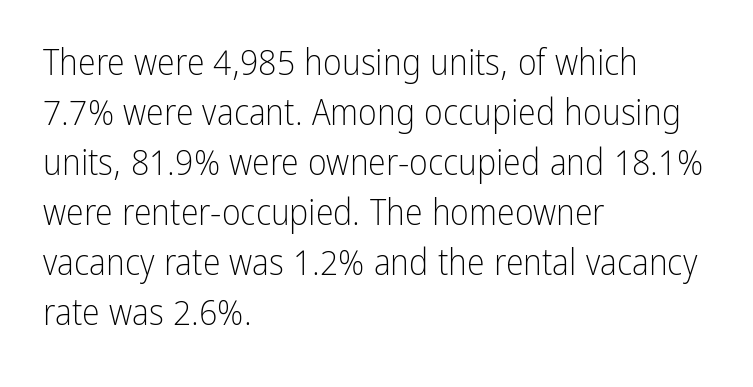
The strokes carry an ordinary text weight at most. The lines sit at an ordinary, default distance from one another. The letters advance in unequal steps, a hallmark of proportional type. The text was rendered using a sans face with plain stroke endings. Nobody touched the tracking dial on this one. Any mark beneath the type? The region is blank.
